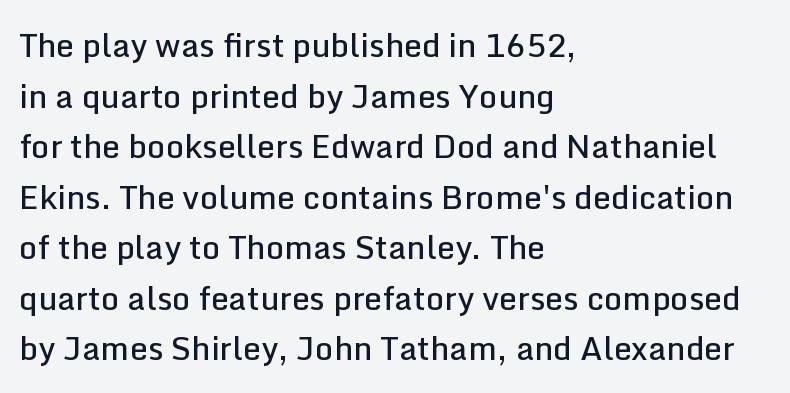
A sans-serif font was chosen for this passage. The specimen reads as upright at a glance. Stroke thickness is moderately raised; the sample reads as semibold. Here the designer chose a conventional face with non-uniform glyph widths. Unmarked baselines from the first word to the last.
